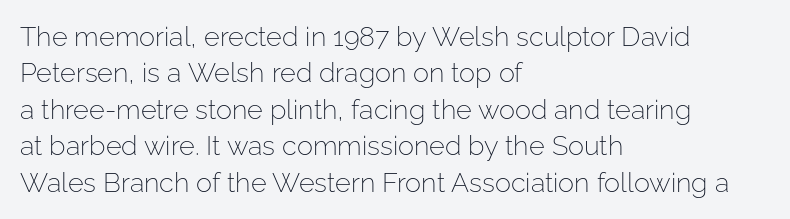
The image shows 27 px text type, upright; set left-aligned, normal line spacing (1.35x), normal letter spacing, not underlined.
